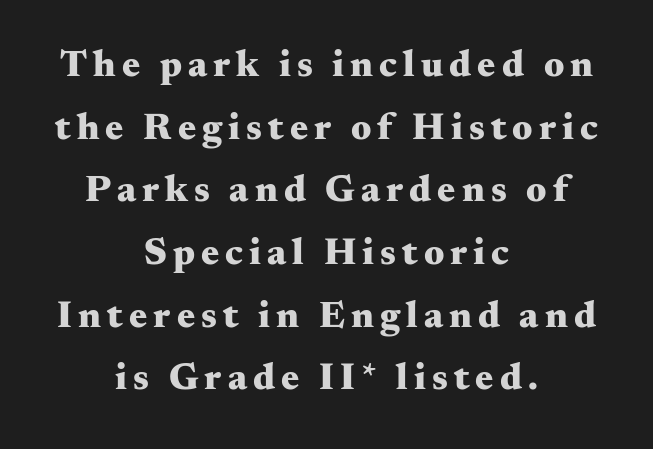
{"serif": "yes", "italic": "no", "bold": "yes", "weight": "heavy", "width": "wide", "stroke_contrast": "medium", "x_height": "small", "monospaced": "no", "underline": "no", "align": "center", "line_spacing": "normal", "line_spacing_ratio": 1.65, "glyph_px": 38}
